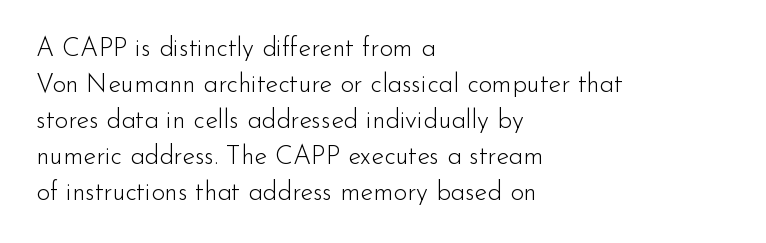
The characters are drawn with everyday or finer stroke widths. Line beginnings align vertically; line endings do not. Rule under the text: the space is simply empty. Words appear dense and cohesive because spacing is normal. Whoever set this chose a conventional vertical rhythm. Rendered with straight, roman letterforms.
